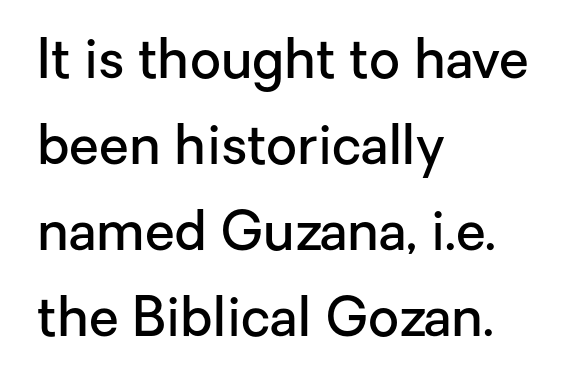
The image shows 54 px semibold sans-serif type, upright; set left-aligned, normal line spacing (1.59x), normal letter spacing, not underlined; low stroke contrast and a medium x-height.
